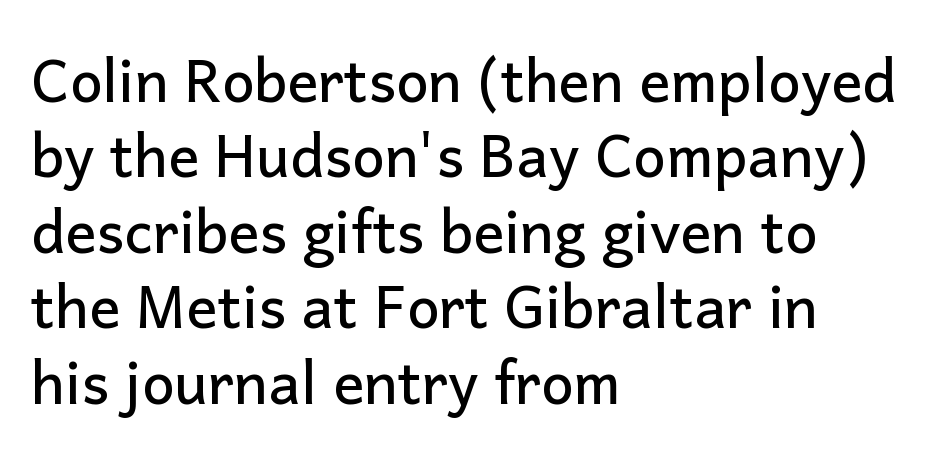
Beneath every word, the page is bare. Caption: multi-line text, flush left, ragged right. The letters advance in unequal steps, a hallmark of proportional type. Upright lettering throughout.
